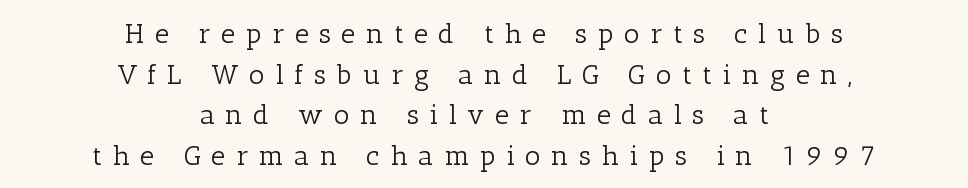
The image shows 28 px light serif type, upright; set centered, normal line spacing (1.45x), unusually wide letter spacing (+0.37 em), not underlined; low stroke contrast and a medium x-height.
